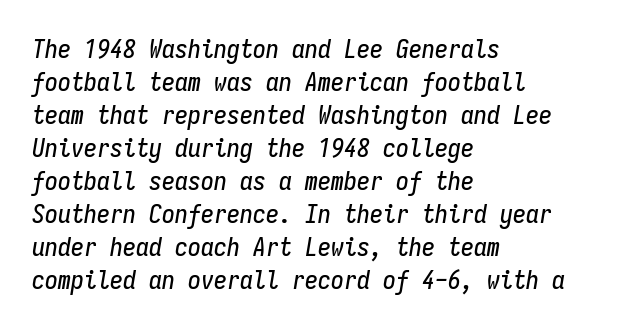
Alignment: flush left. Observe the ordinary spacing: letters are neighbours, not strangers. The passage shown is not underscored anywhere. Leading: standard. Yep, that's italic — everything's leaning.
